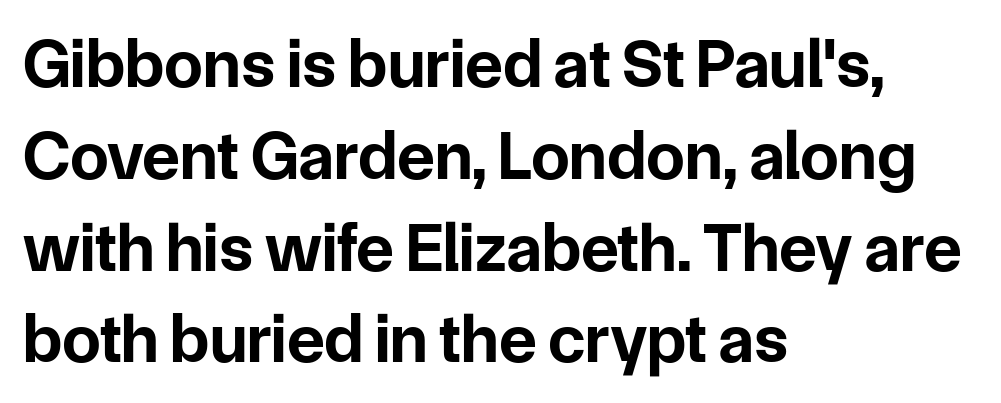
{"serif": "no", "italic": "no", "bold": "yes", "weight": "bold", "width": "normal", "stroke_contrast": "low", "x_height": "medium", "monospaced": "no", "underline": "no", "align": "left", "line_spacing": "normal", "line_spacing_ratio": 1.33, "letter_spacing": "normal", "letter_spacing_em": 0.0, "glyph_px": 69}
